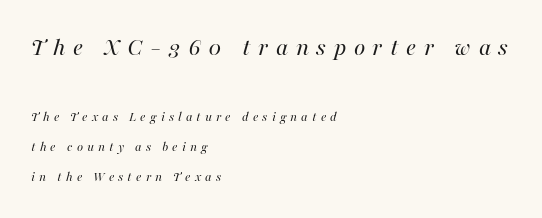
Q: Is the text bold? A: No.
Q: Is the text italic (slanted)? A: Yes, it leans right by about 16 degrees.
Q: Is the text underlined? A: No.
Q: How is the paragraph aligned? A: Left-aligned.
Q: Is the spacing between letters normal or unusually wide? A: Unusually wide.
Q: Is the spacing between lines tight, normal or loose? A: Loose.
Q: Which block of text is set in a larger size, the first (top) or the second (bottom)? A: The first (top) one.
